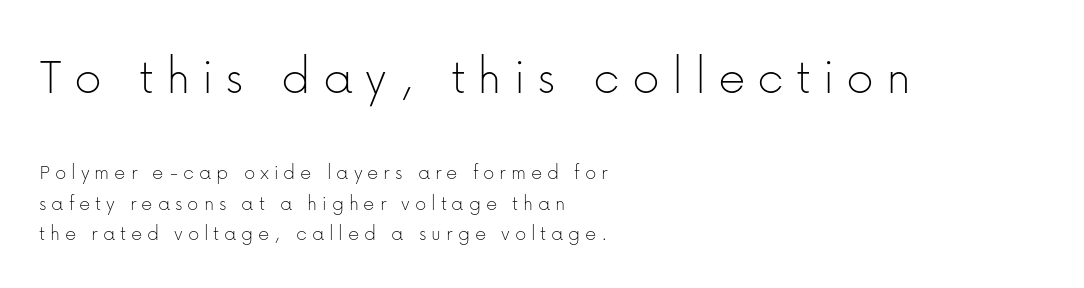
Q: Is the text bold? A: No.
Q: Is the text italic (slanted)? A: No, it is upright.
Q: Is the typeface a serif or a sans-serif typeface? A: Sans-serif.
Q: Is the text underlined? A: No.
Q: How is the paragraph aligned? A: Left-aligned.
Q: Is the spacing between letters normal or unusually wide? A: Unusually wide.
Q: Is the spacing between lines tight, normal or loose? A: Normal.
Q: Which block of text is set in a larger size, the first (top) or the second (bottom)? A: The first (top) one.
Q: Width (condensed, normal, or wide)? A: Normal.
Q: Stroke contrast? A: Low.
Q: x-height? A: Medium.
Q: Monospaced? A: No.
